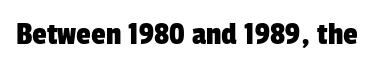
The string is rendered with underlining switched off. Nothing unusual about the tracking: characters are spaced as the font intends. I'd call this a sans setting — the letters go barefoot. Think of a printed novel: that variable character pitch is what you see here.
